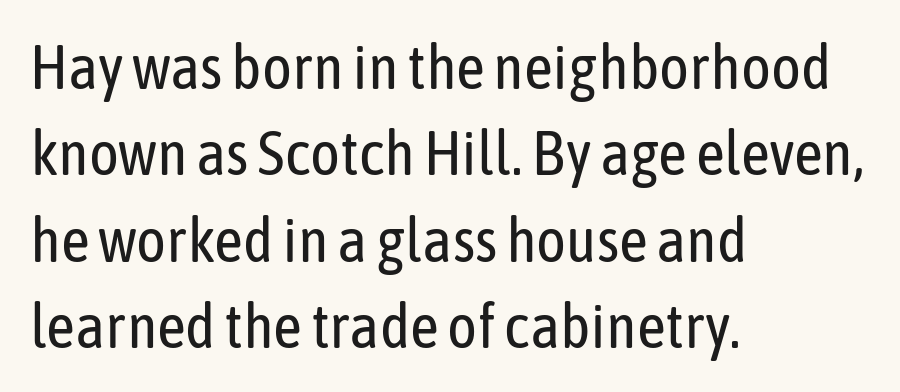
Q: Is the text bold? A: No.
Q: Is the text italic (slanted)? A: No, it is upright.
Q: Is the typeface a serif or a sans-serif typeface? A: Sans-serif.
Q: Is the text underlined? A: No.
Q: How is the paragraph aligned? A: Left-aligned.
Q: Is the spacing between letters normal or unusually wide? A: Normal.
Q: Is the spacing between lines tight, normal or loose? A: Normal.
Q: Width (condensed, normal, or wide)? A: Condensed.
Q: Stroke contrast? A: Low.
Q: x-height? A: Medium.
Q: Monospaced? A: No.
